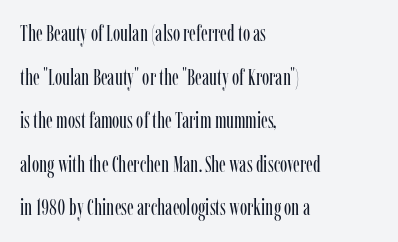
{"italic": "no", "bold": "no", "underline": "no", "align": "left", "line_spacing": "loose", "line_spacing_ratio": 1.98, "letter_spacing": "normal", "letter_spacing_em": 0.0, "glyph_px": 22}
